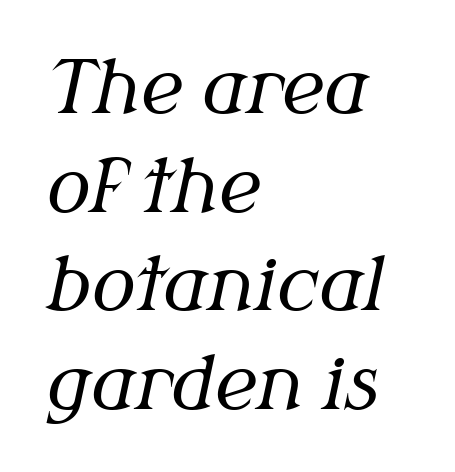
The image shows 73 px regular-weight serif type, italic (leaning right); set left-aligned, normal line spacing (1.35x), normal letter spacing, not underlined; medium stroke contrast and a medium x-height.
